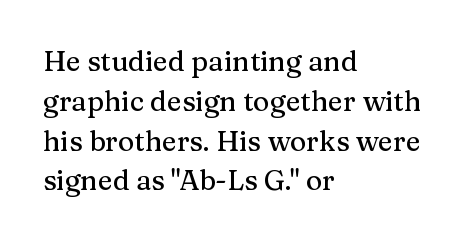
The image shows 28 px serif type, upright; set left-aligned, normal line spacing (1.42x), normal letter spacing, not underlined; medium stroke contrast and a medium x-height.
